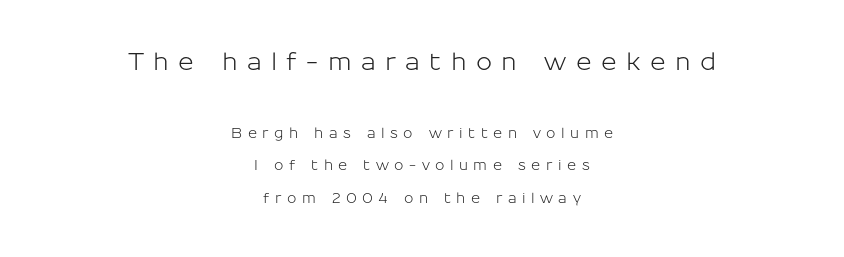
{"italic": "no", "underline": "no", "align": "center", "line_spacing": "loose", "line_spacing_ratio": 2.35, "letter_spacing": "wide", "letter_spacing_em": 0.39, "larger_block": "first", "size_ratio": 1.71, "glyph_px": 24}
